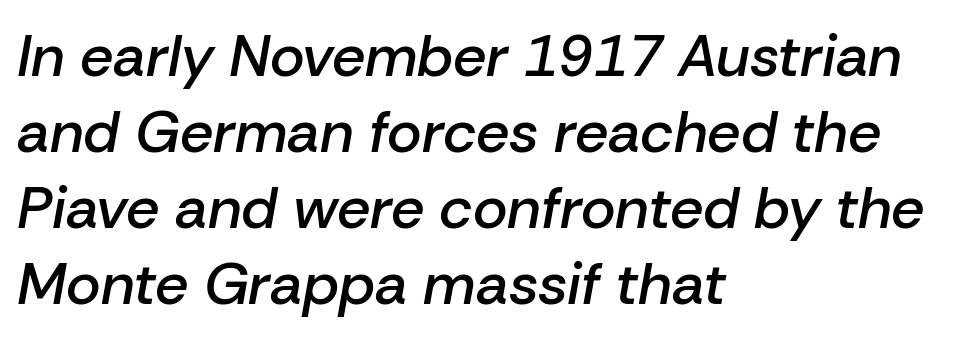
{"italic": "yes", "lean": "right", "slant_degrees": 10, "bold": "semi", "weight": "semibold", "width": "normal", "stroke_contrast": "low", "x_height": "medium", "monospaced": "no", "underline": "no", "align": "left", "line_spacing": "normal", "line_spacing_ratio": 1.29, "letter_spacing": "normal", "letter_spacing_em": 0.0, "glyph_px": 59}
